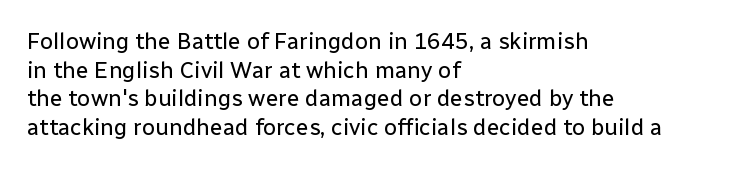
{"italic": "no", "bold": "no", "underline": "no", "align": "left", "line_spacing": "normal", "line_spacing_ratio": 1.25, "letter_spacing": "normal", "letter_spacing_em": 0.0, "glyph_px": 23}
